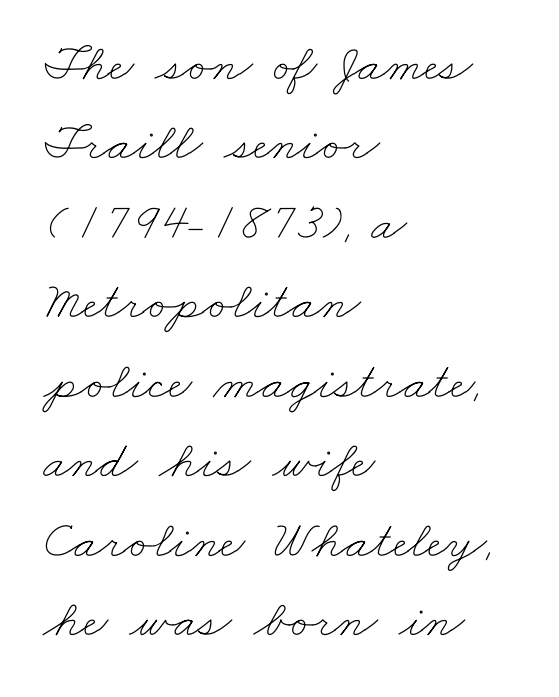
Is there much room between lines? A standard amount, neither cramped nor airy. Looks like regular typesetting: each glyph gets only the width it needs. Glance below the letters and you will spot only blank space. The letters sit at their default tracking, neither squeezed nor spread.
